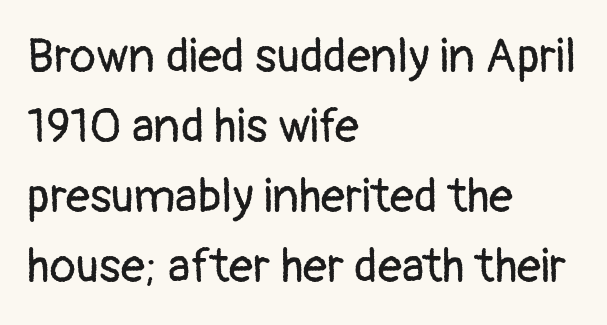
The passage shown is typeset with a sans-serif family. Stem width sits at or under what a default text font uses. What's the leading like? Ordinary, nothing unusual. Looks like regular typesetting: each glyph gets only the width it needs.
